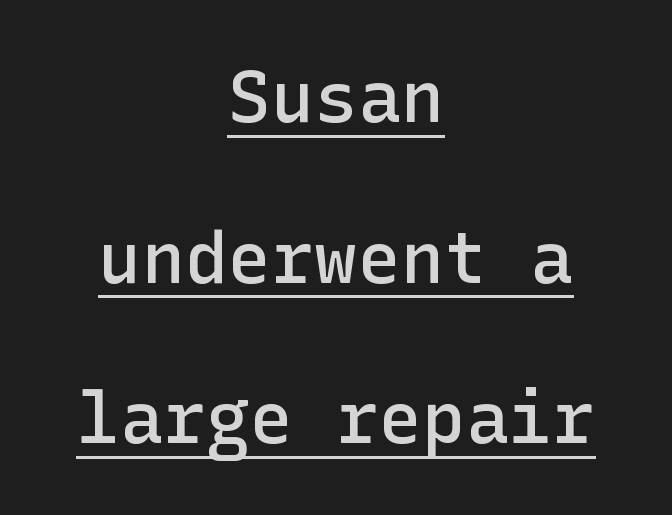
The image shows 72 px semibold sans-serif type, upright; set centered, loose line spacing (2.23x), normal letter spacing, underlined; low stroke contrast and a medium x-height.
